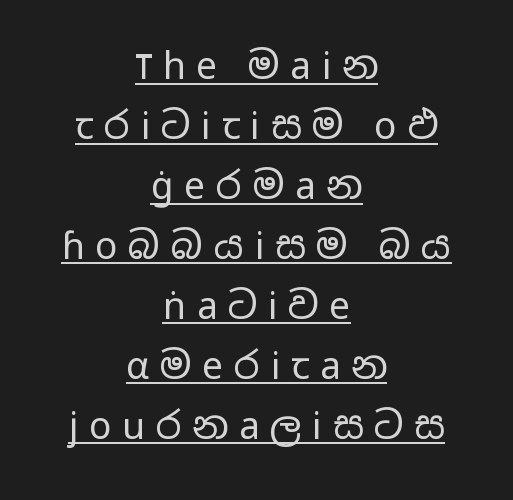
The letterforms stand isolated, each surrounded by extra space. If you folded the block vertically in half, each line would mirror itself in length. Notice how the stems are strictly vertical — no italics here. You could not count columns in this text — the font is proportionally spaced. Whoever set this chose a conventional vertical rhythm.
